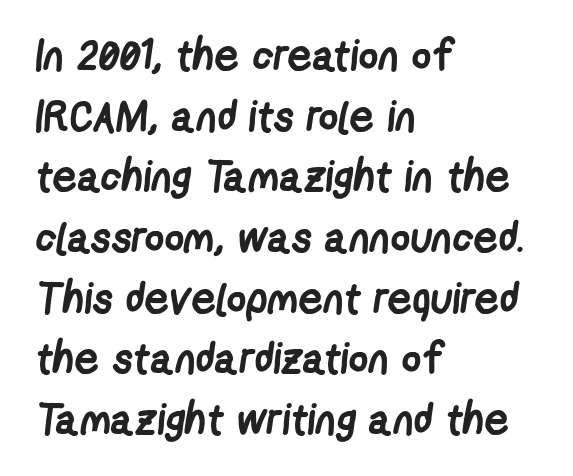
{"serif": "no", "bold": "yes", "weight": "semibold", "width": "condensed", "stroke_contrast": "low", "x_height": "medium", "monospaced": "no", "underline": "no", "align": "left", "line_spacing": "normal", "line_spacing_ratio": 1.41, "letter_spacing": "normal", "letter_spacing_em": 0.0, "glyph_px": 43}
